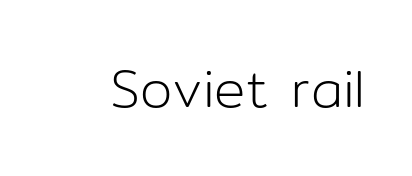
The image shows 52 px light sans-serif type, upright; set normal letter spacing, not underlined; low stroke contrast and a medium x-height.
